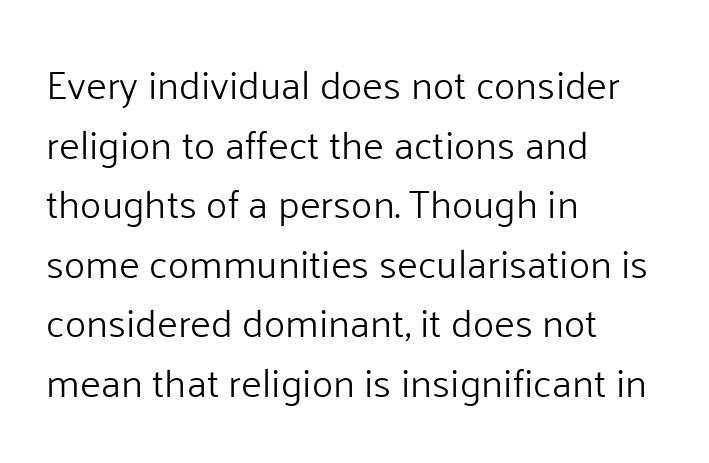
Q: Is the text bold? A: No.
Q: Is the text italic (slanted)? A: No, it is upright.
Q: Is the typeface a serif or a sans-serif typeface? A: Sans-serif.
Q: Is the text underlined? A: No.
Q: How is the paragraph aligned? A: Left-aligned.
Q: Is the spacing between letters normal or unusually wide? A: Normal.
Q: Is the spacing between lines tight, normal or loose? A: Normal.
Q: Width (condensed, normal, or wide)? A: Normal.
Q: Stroke contrast? A: Low.
Q: x-height? A: Medium.
Q: Monospaced? A: No.
